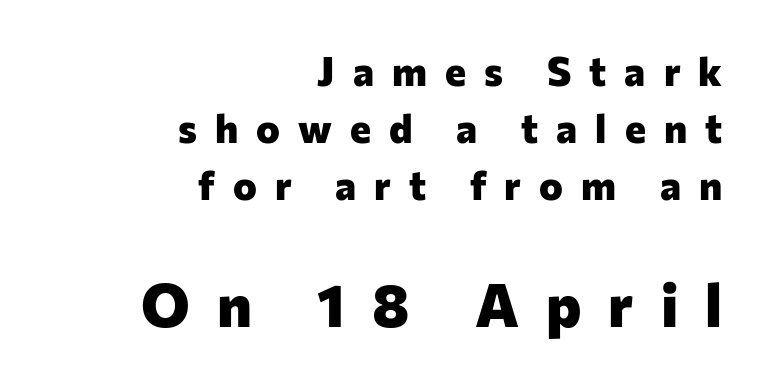
Line spacing here is normal. The lettering holds an erect, upright posture throughout. The passage shown begins with its smaller block and ends with its larger one. Tracking value appears strongly positive — letters spread wide. This sample has the flowing, uneven cadence of proportional lettering. A bare baseline throughout the passage.
